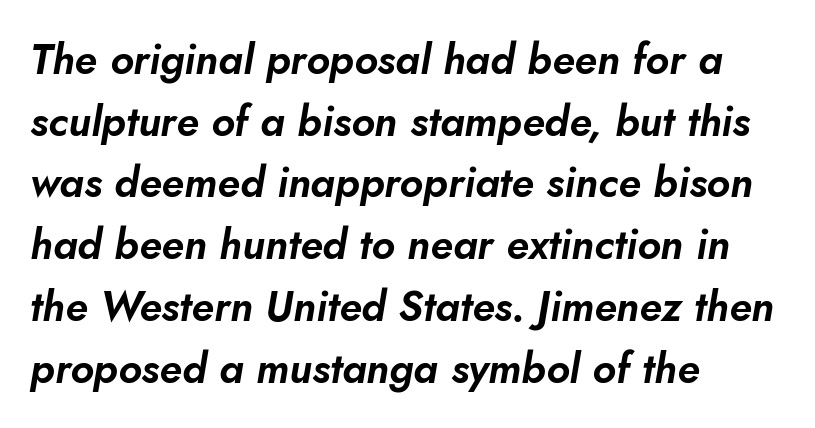
The image shows 42 px text type, italic (leaning right); set left-aligned, normal line spacing (1.47x), normal letter spacing, not underlined; low stroke contrast and a small x-height.
